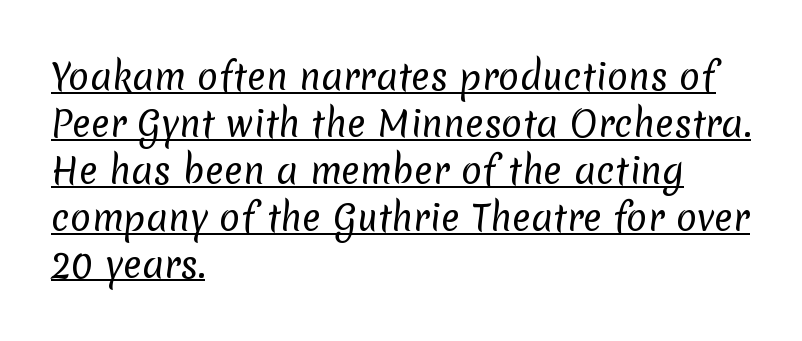
The image shows 35 px regular-weight sans-serif type; set left-aligned, normal line spacing (1.34x), normal letter spacing, underlined; low stroke contrast and a medium x-height.
